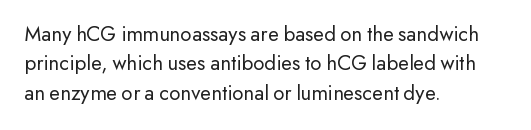
Q: Is the text bold? A: No.
Q: Is the text italic (slanted)? A: No, it is upright.
Q: Is the text underlined? A: No.
Q: How is the paragraph aligned? A: Left-aligned.
Q: Is the spacing between letters normal or unusually wide? A: Normal.
Q: Is the spacing between lines tight, normal or loose? A: Normal.
